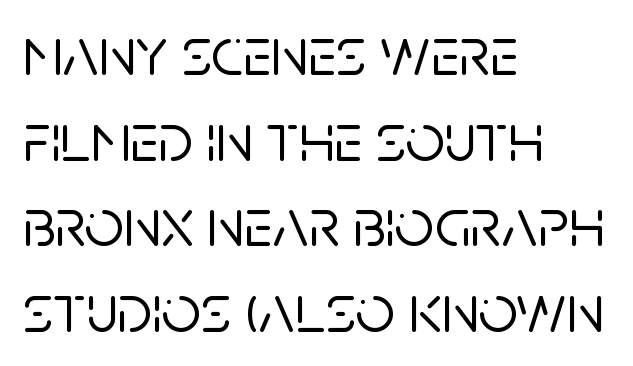
The image shows 69 px sans-serif type, upright; set left-aligned, line spacing 1.24x, normal letter spacing, not underlined; low stroke contrast and a large x-height.
